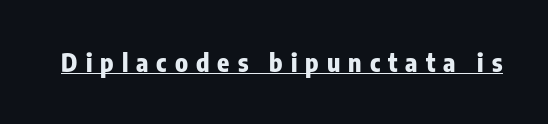
The gaps between neighbouring characters are conspicuously large. The words here are underlined. What weight is shown? A full bold with thick strokes. Quick note: not italic, upright.
